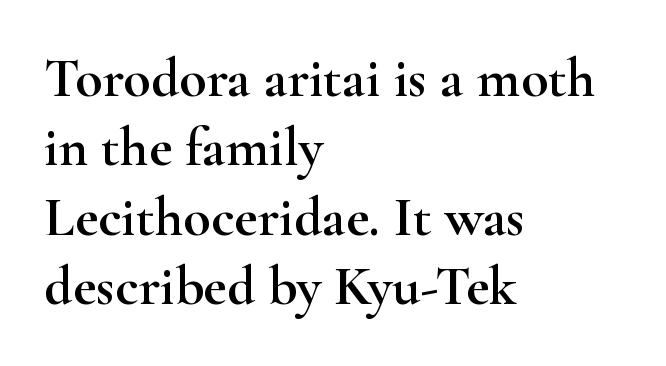
{"serif": "yes", "italic": "no", "width": "wide", "stroke_contrast": "high", "x_height": "small", "monospaced": "no", "underline": "no", "align": "left", "line_spacing_ratio": 1.24, "letter_spacing": "normal", "letter_spacing_em": 0.0, "glyph_px": 56}
